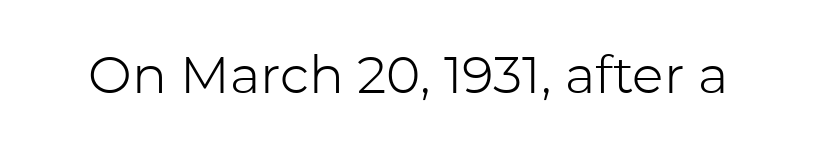
Q: Is the text bold? A: No.
Q: Is the text italic (slanted)? A: No, it is upright.
Q: Is the typeface a serif or a sans-serif typeface? A: Sans-serif.
Q: Is the text underlined? A: No.
Q: Is the spacing between letters normal or unusually wide? A: Normal.
Q: Width (condensed, normal, or wide)? A: Normal.
Q: Stroke contrast? A: Low.
Q: x-height? A: Medium.
Q: Monospaced? A: No.
